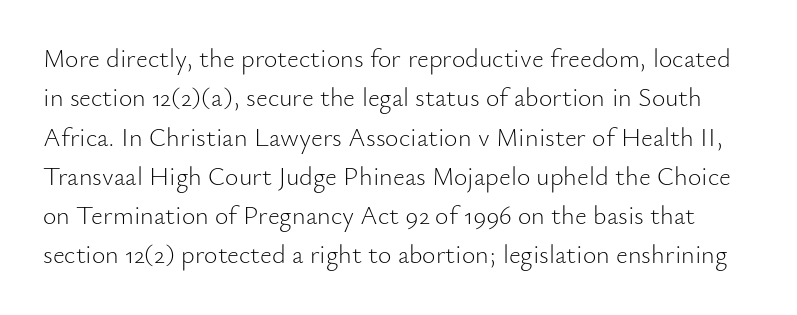
Q: Is the text bold? A: No.
Q: Is the text italic (slanted)? A: No, it is upright.
Q: Is the text underlined? A: No.
Q: Is the spacing between letters normal or unusually wide? A: Normal.
Q: Is the spacing between lines tight, normal or loose? A: Normal.
